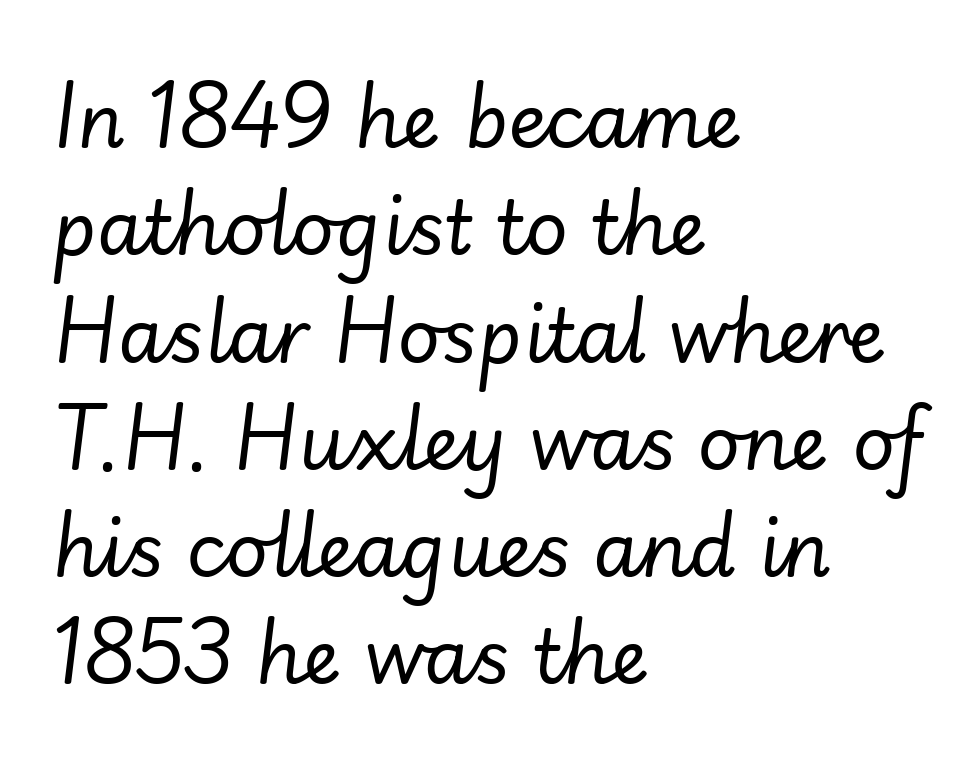
The image shows 74 px regular-weight type, italic (leaning right); set left-aligned, normal line spacing (1.45x), normal letter spacing, not underlined; low stroke contrast and a small x-height.
